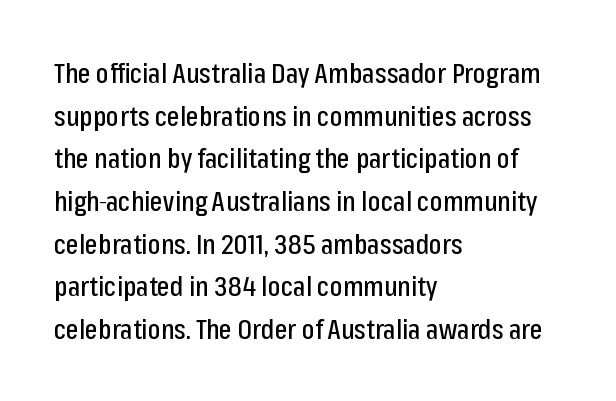
{"italic": "no", "underline": "no", "align": "left", "line_spacing": "normal", "line_spacing_ratio": 1.58, "letter_spacing": "normal", "letter_spacing_em": 0.0, "glyph_px": 27}
